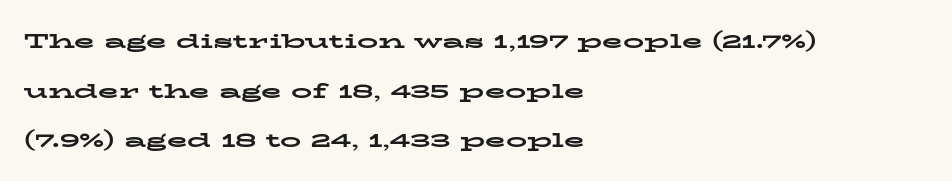
{"italic": "no", "bold": "yes", "underline": "no", "align": "left", "line_spacing": "loose", "line_spacing_ratio": 2.36, "letter_spacing": "normal", "letter_spacing_em": 0.0, "glyph_px": 21}
